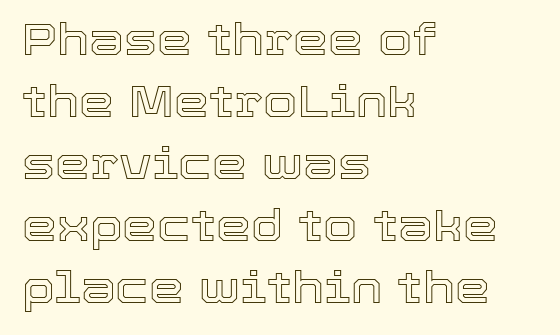
Students, observe: this is what conventionally led text looks like. This sample is left-justified, so line endings fall wherever the words run out. Decoration check: the copy has no underline. Italic? Not at all — the glyphs are vertical. The letterforms sit shoulder to shoulder at normal distance. Do the characters align in a grid? No, the font is proportional.
